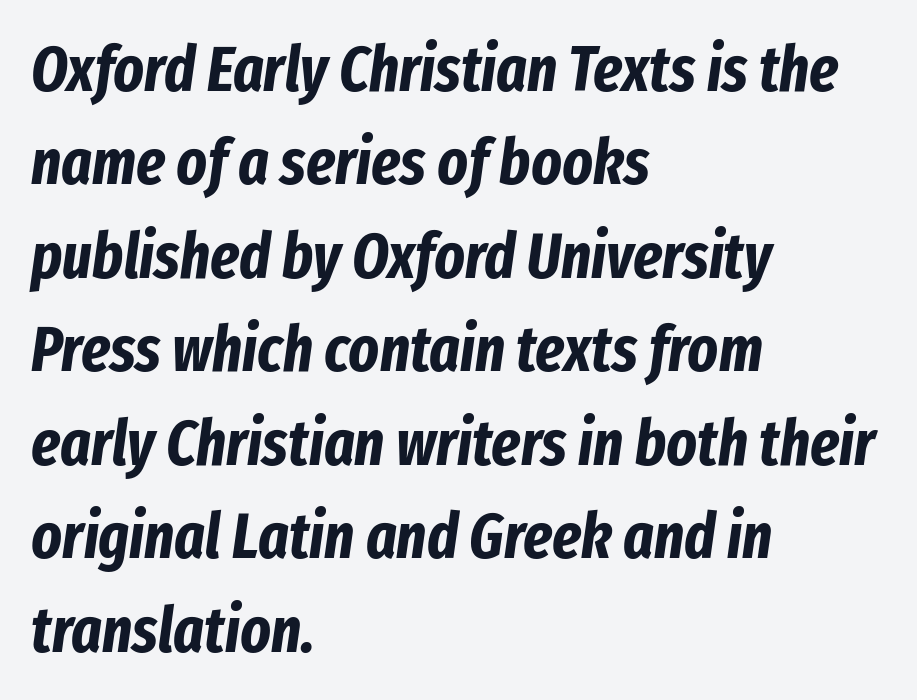
{"italic": "yes", "lean": "right", "slant_degrees": 8, "bold": "yes", "weight": "bold", "width": "condensed", "stroke_contrast": "low", "x_height": "medium", "monospaced": "no", "underline": "no", "align": "left", "line_spacing": "normal", "line_spacing_ratio": 1.46, "letter_spacing": "normal", "letter_spacing_em": 0.0, "glyph_px": 64}
